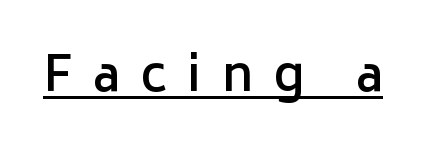
Q: Is the text bold? A: Semi-bold.
Q: Is the text italic (slanted)? A: No, it is upright.
Q: Is the typeface a serif or a sans-serif typeface? A: Sans-serif.
Q: Is the text underlined? A: Yes.
Q: Is the spacing between letters normal or unusually wide? A: Unusually wide.
Q: Width (condensed, normal, or wide)? A: Normal.
Q: Stroke contrast? A: Low.
Q: x-height? A: Medium.
Q: Monospaced? A: No.
